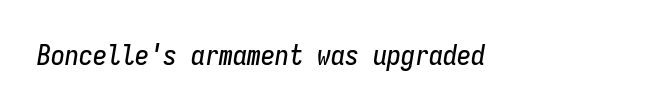
Clear beneath every line of the passage. These lines are rendered in a fixed-pitch font. Italic: yes, the glyphs are oblique. Inter-character spacing is left at the font's built-in metrics.
